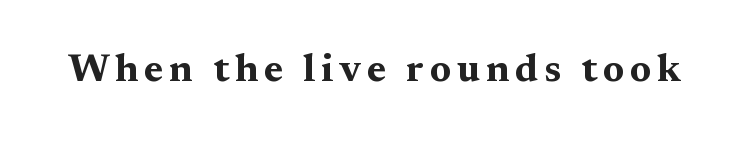
You can tell it's not italic because the verticals are truly vertical. Chunky letters — that's bold for sure. The type family on display is of the serif kind. The rendering uses natural spacing where letterforms have individual widths.
